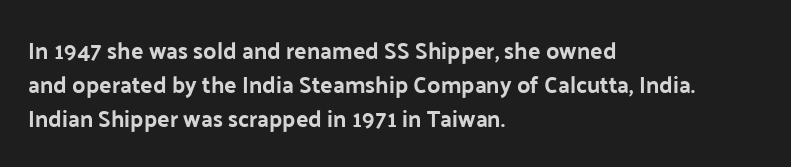
The image shows 23 px text type, upright; set left-aligned, normal line spacing (1.47x), normal letter spacing, not underlined.
